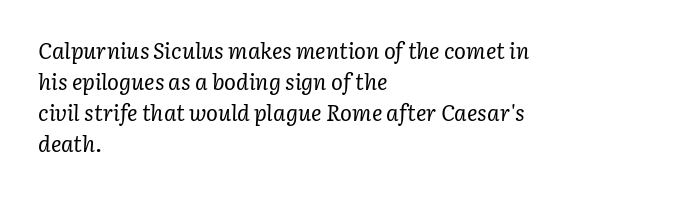
The letterforms sit at book weight or below. The space between consecutive lines is moderate. Type without underlining. Every character sits at an angle, as italics do.
